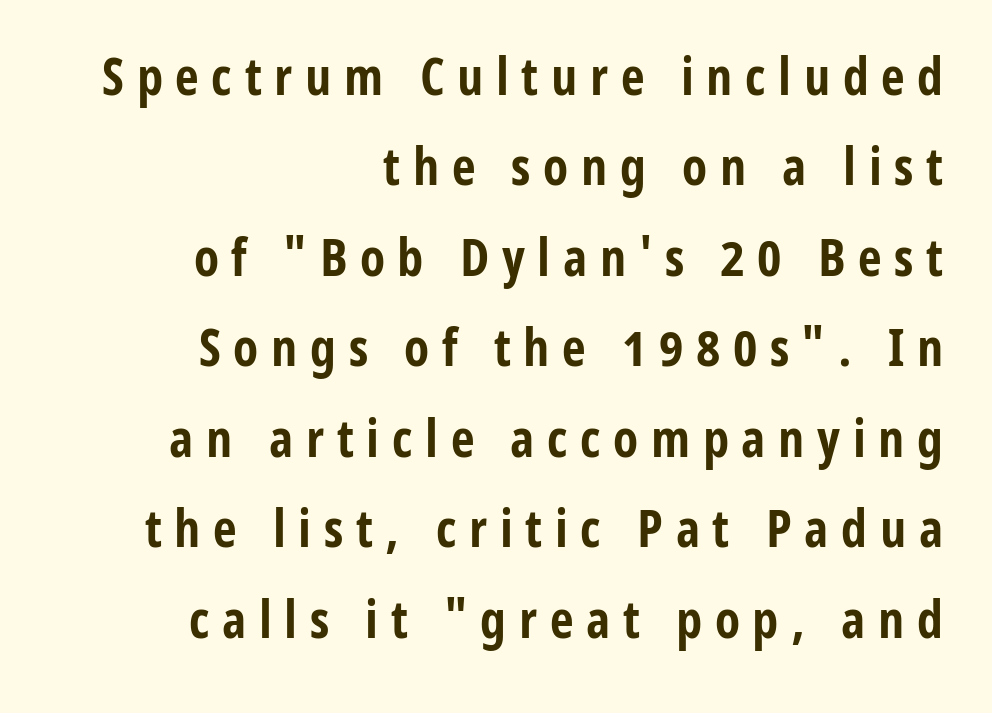
The image shows 52 px bold, condensed sans-serif type, upright; set right-aligned, line spacing 1.74x, unusually wide letter spacing (+0.24 em), not underlined; low stroke contrast and a medium x-height.
